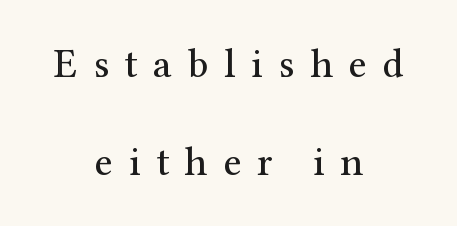
Nobody drew a line under any word here. Ordinary non-slanted type is in use. The rendering uses natural spacing where letterforms have individual widths. This is not heavy type; no bold has been used. Visually the block forms a symmetrical silhouette, jagged on both flanks. How are the letters spaced? Widely, with obvious added tracking.
